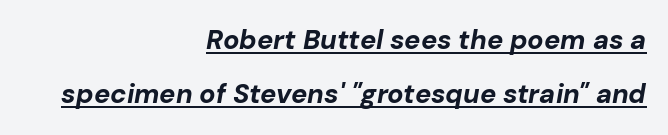
The image shows 27 px bold type, italic (leaning right); set right-aligned, loose line spacing (2.01x), normal letter spacing, underlined.
